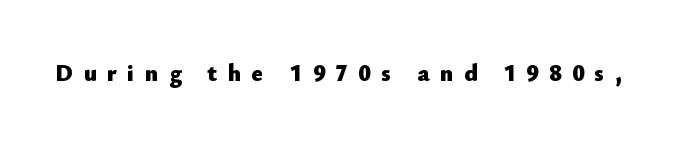
Q: Is the text bold? A: Yes.
Q: Is the text italic (slanted)? A: No, it is upright.
Q: Is the text underlined? A: No.
Q: Is the spacing between letters normal or unusually wide? A: Unusually wide.
